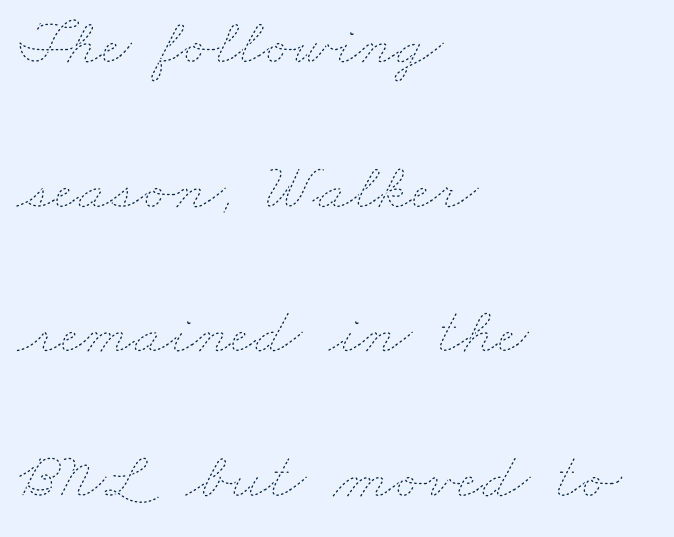
Q: Is the text bold? A: No.
Q: Is the text underlined? A: No.
Q: How is the paragraph aligned? A: Left-aligned.
Q: Is the spacing between letters normal or unusually wide? A: Normal.
Q: Is the spacing between lines tight, normal or loose? A: Loose.
Q: Width (condensed, normal, or wide)? A: Wide.
Q: Stroke contrast? A: Low.
Q: x-height? A: Small.
Q: Monospaced? A: No.
